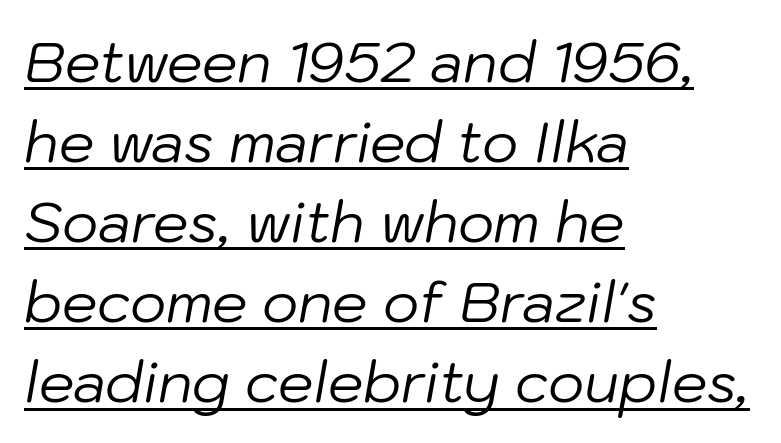
This rendering uses left alignment, leaving the right contour irregular. What stands out about the letter spacing? Nothing — it is the standard amount. You can see a thin bar hugging the bottom of the glyphs. You could not count columns in this text — the font is proportionally spaced. No extra ink here — the face is not bold. The rendering uses a moderate line-height, typical for paragraphs.
